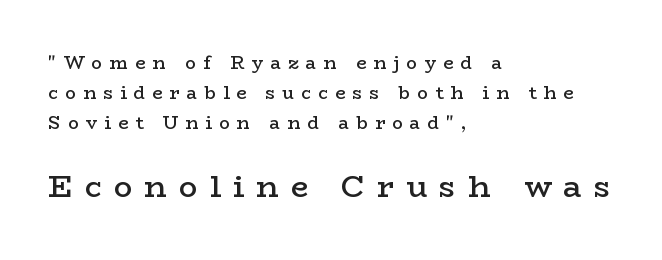
Q: Is the text bold? A: Semi-bold.
Q: Is the text italic (slanted)? A: No, it is upright.
Q: Is the typeface a serif or a sans-serif typeface? A: Serif.
Q: Is the text underlined? A: No.
Q: How is the paragraph aligned? A: Left-aligned.
Q: Is the spacing between letters normal or unusually wide? A: Unusually wide.
Q: Is the spacing between lines tight, normal or loose? A: Normal.
Q: Which block of text is set in a larger size, the first (top) or the second (bottom)? A: The second (bottom) one.
Q: Width (condensed, normal, or wide)? A: Wide.
Q: Stroke contrast? A: Low.
Q: x-height? A: Medium.
Q: Monospaced? A: No.
